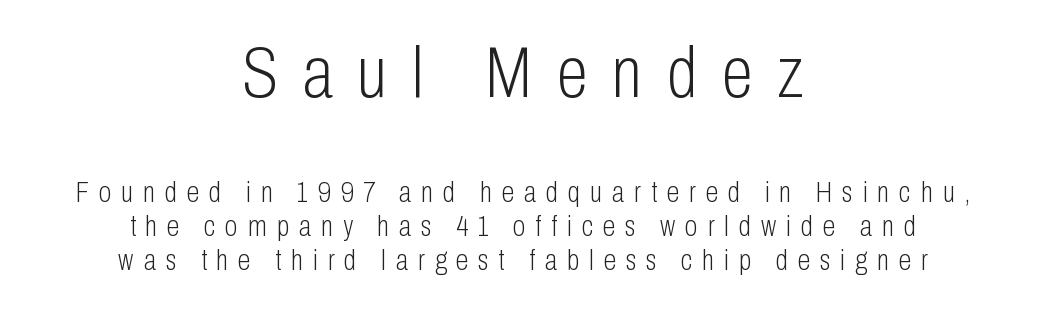
The image shows 72 px light, condensed sans-serif type, upright; set centered, line spacing 1.18x, unusually wide letter spacing (+0.34 em), not underlined; the first (top) block is 2.48x larger; low stroke contrast and a medium x-height.
